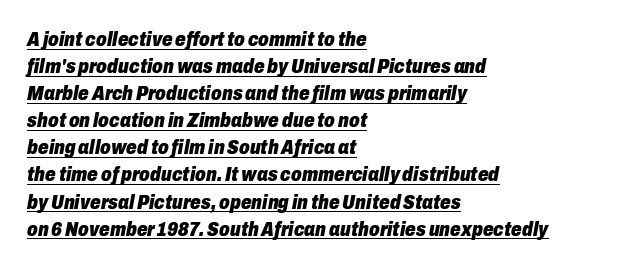
{"italic": "yes", "lean": "right", "slant_degrees": 10, "bold": "yes", "underline": "yes", "align": "left", "line_spacing": "normal", "line_spacing_ratio": 1.29, "letter_spacing": "normal", "letter_spacing_em": 0.0, "glyph_px": 21}
